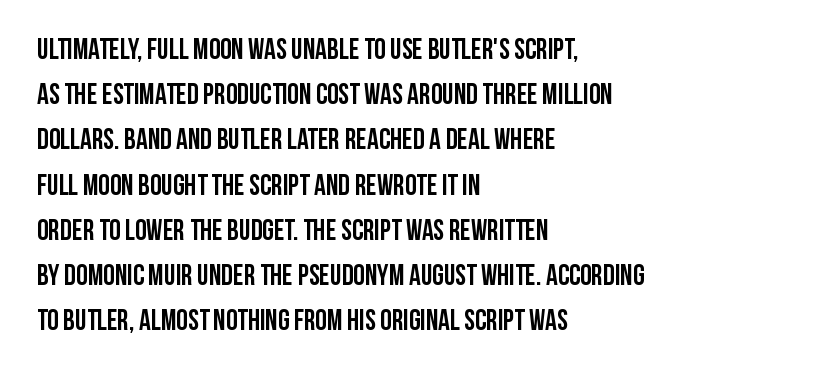
The image shows 29 px semibold, condensed sans-serif type, upright; set left-aligned, normal line spacing (1.56x), normal letter spacing, not underlined; low stroke contrast and a large x-height.
